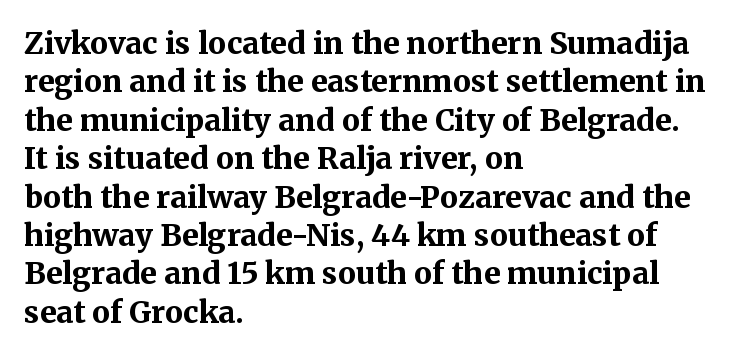
The lettering holds an erect, upright posture throughout. In terms of letterspacing, this is plain default setting. Vertically, the passage feels balanced, rows spaced as you'd expect. Typographic density is high because the face is bold. Note: serifs present on the glyphs. The letters advance in unequal steps, a hallmark of proportional type.
